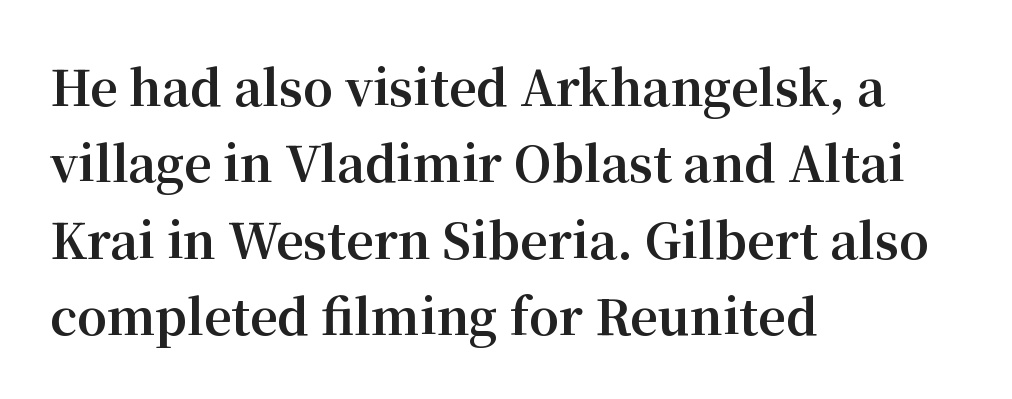
The image shows 48 px bold serif type, upright; set left-aligned, normal line spacing (1.59x), normal letter spacing, not underlined; medium stroke contrast and a medium x-height.
